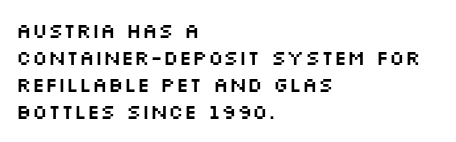
The image shows 21 px text type, upright; set left-aligned, normal line spacing (1.29x), normal letter spacing, not underlined.
